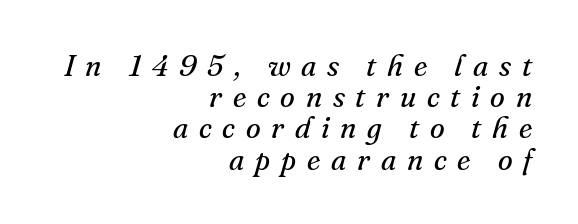
{"serif": "yes", "italic": "yes", "lean": "right", "slant_degrees": 16, "bold": "no", "weight": "regular", "width": "normal", "stroke_contrast": "medium", "x_height": "small", "monospaced": "no", "underline": "no", "align": "right", "line_spacing": "tight", "line_spacing_ratio": 1.04, "letter_spacing": "wide", "letter_spacing_em": 0.36, "glyph_px": 30}
